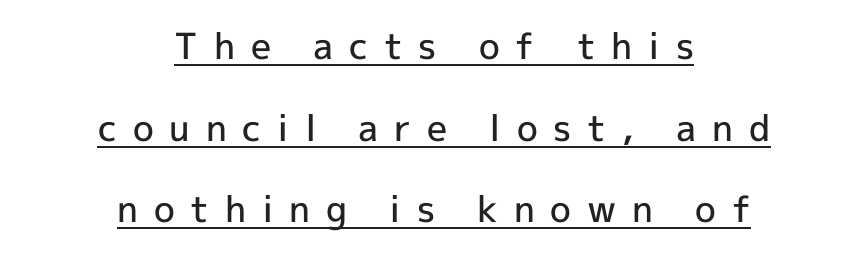
The image shows 36 px semibold sans-serif type, upright; set centered, loose line spacing (2.27x), unusually wide letter spacing (+0.44 em), underlined; a medium x-height.
